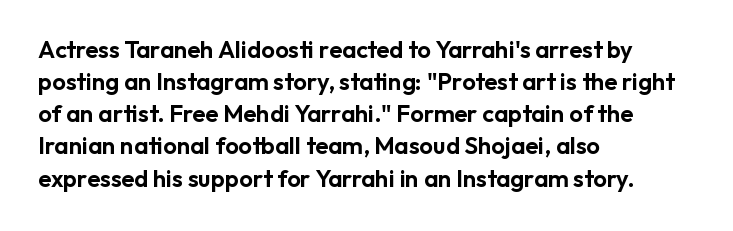
Just letters on the line, the space beneath them empty. Honestly, the row spacing looks completely unremarkable. No italicization has been applied; the sample stays upright. Teacher's note: observe the even left margin — that is flush-left alignment. Glyph-to-glyph distance matches everyday printed text.
